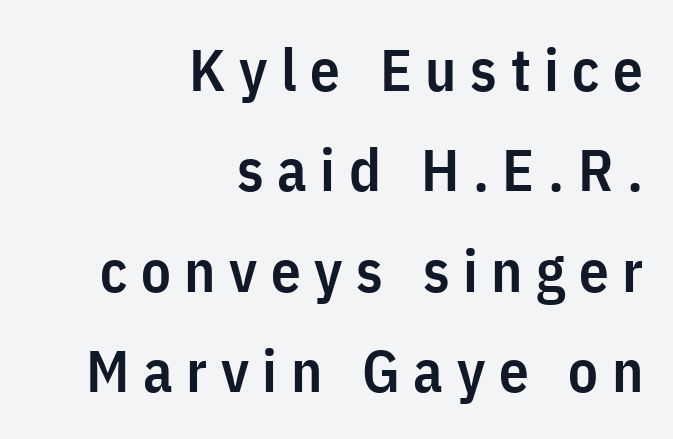
Letters rest on an invisible, unmarked baseline. Leftover space on each line is placed entirely before the opening word. Is the type bold? Partly — it's a semibold, heavier than regular but not fully bold. There is plenty of visible air inserted between adjacent glyphs.
